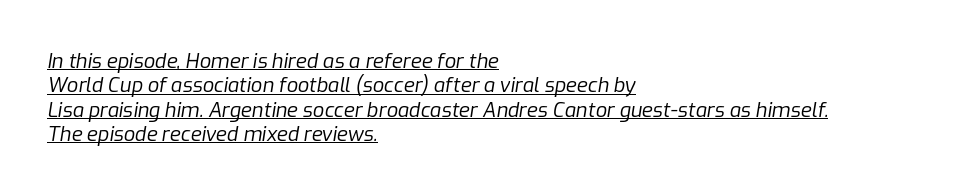
Q: Is the text bold? A: No.
Q: Is the text italic (slanted)? A: Yes, it leans right by about 9 degrees.
Q: Is the text underlined? A: Yes.
Q: How is the paragraph aligned? A: Left-aligned.
Q: Is the spacing between letters normal or unusually wide? A: Normal.
